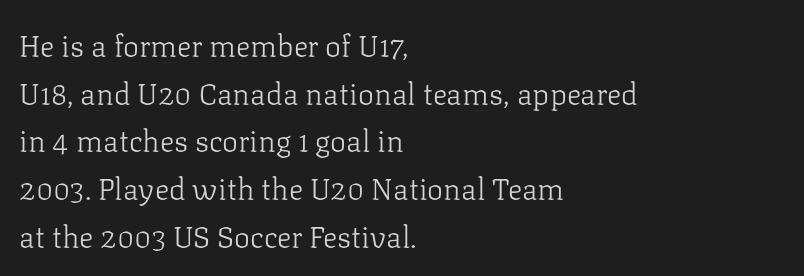
{"serif": "yes", "italic": "no", "bold": "no", "weight": "light", "width": "normal", "stroke_contrast": "low", "x_height": "medium", "monospaced": "no", "underline": "no", "align": "left", "line_spacing": "normal", "line_spacing_ratio": 1.59, "letter_spacing": "normal", "letter_spacing_em": 0.0, "glyph_px": 30}
